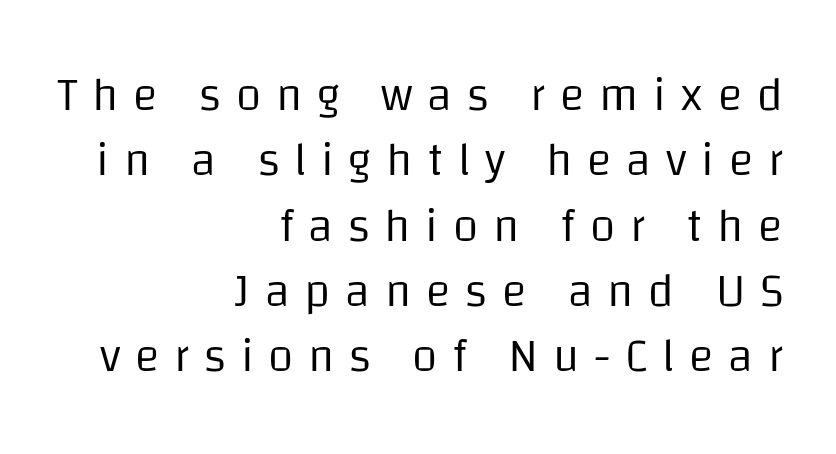
The image shows 46 px regular-weight sans-serif type, upright; set right-aligned, normal line spacing (1.42x), unusually wide letter spacing (+0.32 em), not underlined; low stroke contrast and a large x-height.
